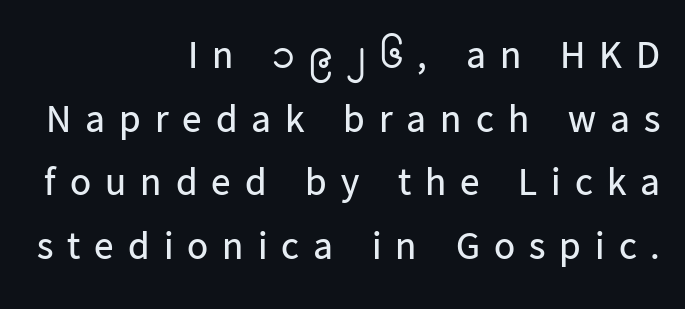
Are there feet on the stems? There aren't — it's a sans. Heft: none added — not bold. Spacing verdict: proportional, widths tailored to each character. Regular leading.
